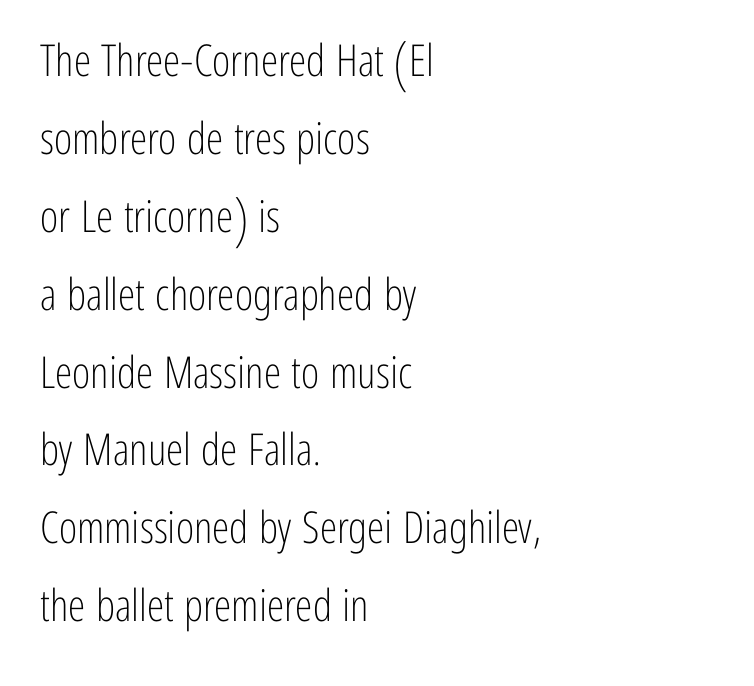
The type is set solid horizontally, with unmodified tracking. Notice how the stems are strictly vertical — no italics here. Lines of text with bare space underneath. The compositor pushed each line to the left boundary. A sans-serif font was chosen for this passage.
